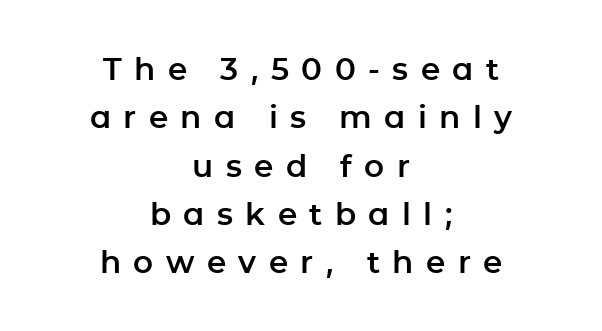
The face used here is proportionally spaced, like ordinary book or web type. How would I describe the line gaps? Plain and ordinary. A sans-serif font was chosen for this passage. Every row of glyphs is offset so its center matches the block's center.
